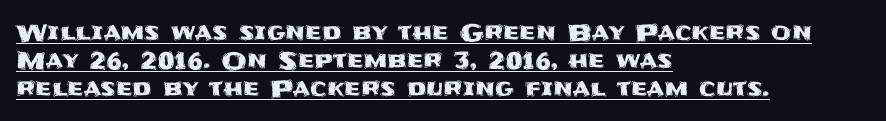
The image shows 23 px text type, upright; set left-aligned, line spacing 1.21x, normal letter spacing, underlined.
